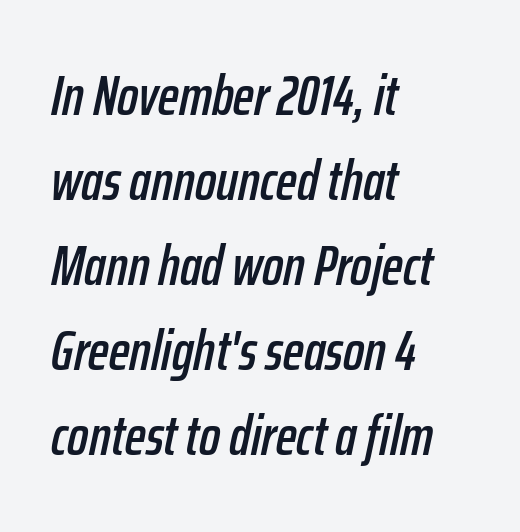
The letters are slanted; this is an italic face. The passage shown is not underscored anywhere. A typesetter would call this leading conventional body-copy spacing. A student would call this left alignment; a typographer would say flush left, rag right. Varying glyph widths throughout — classic text-font behaviour. No extra tracking has been applied to these lines.
